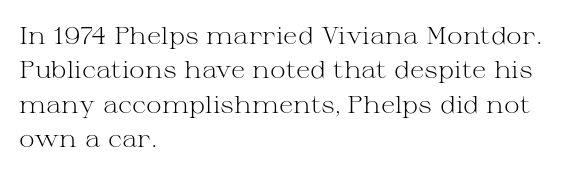
{"italic": "no", "bold": "no", "underline": "no", "align": "left", "line_spacing": "normal", "line_spacing_ratio": 1.43, "letter_spacing": "normal", "letter_spacing_em": 0.0, "glyph_px": 24}
